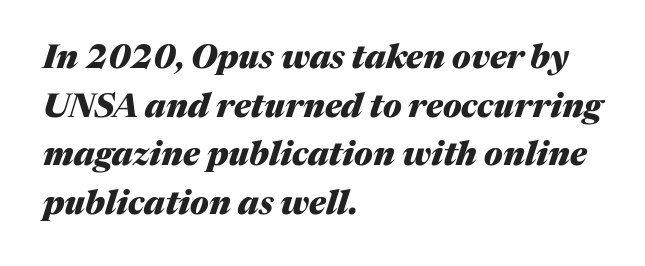
Q: Is the text bold? A: Yes.
Q: Is the text italic (slanted)? A: Yes, it leans right by about 17 degrees.
Q: Is the text underlined? A: No.
Q: How is the paragraph aligned? A: Left-aligned.
Q: Is the spacing between letters normal or unusually wide? A: Normal.
Q: Is the spacing between lines tight, normal or loose? A: Normal.
Q: Width (condensed, normal, or wide)? A: Normal.
Q: Stroke contrast? A: Medium.
Q: x-height? A: Medium.
Q: Monospaced? A: No.
